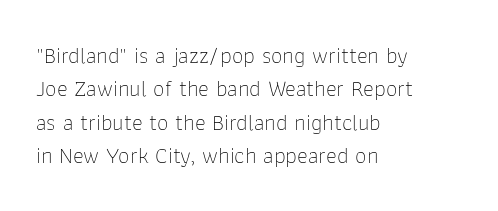
Q: Is the text bold? A: No.
Q: Is the text italic (slanted)? A: No, it is upright.
Q: Is the text underlined? A: No.
Q: How is the paragraph aligned? A: Left-aligned.
Q: Is the spacing between letters normal or unusually wide? A: Normal.
Q: Is the spacing between lines tight, normal or loose? A: Normal.
